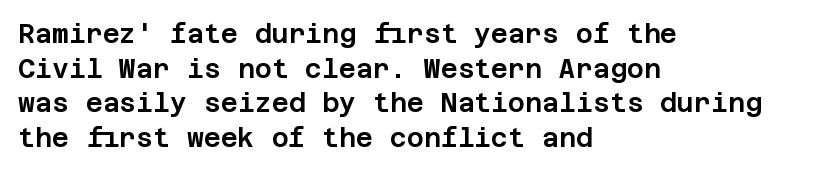
Q: Is the text italic (slanted)? A: No, it is upright.
Q: Is the text underlined? A: No.
Q: How is the paragraph aligned? A: Left-aligned.
Q: Is the spacing between letters normal or unusually wide? A: Normal.
Q: Is the spacing between lines tight, normal or loose? A: Normal.
